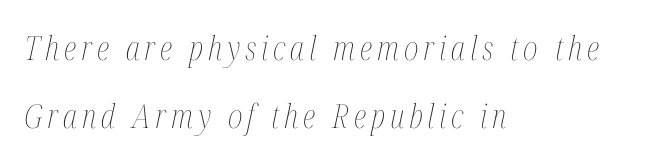
Q: Is the text bold? A: No.
Q: Is the text italic (slanted)? A: Yes, it leans right by about 12 degrees.
Q: Is the text underlined? A: No.
Q: How is the paragraph aligned? A: Left-aligned.
Q: Is the spacing between lines tight, normal or loose? A: Loose.
Q: Width (condensed, normal, or wide)? A: Condensed.
Q: Stroke contrast? A: Medium.
Q: x-height? A: Medium.
Q: Monospaced? A: No.
